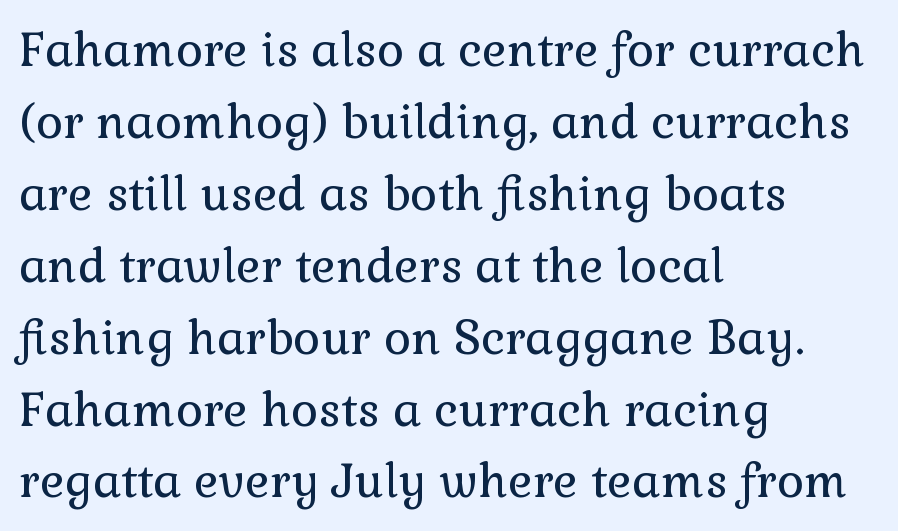
{"serif": "yes", "italic": "no", "bold": "no", "weight": "regular", "width": "normal", "stroke_contrast": "low", "x_height": "medium", "monospaced": "no", "underline": "no", "align": "left", "line_spacing": "normal", "line_spacing_ratio": 1.53, "letter_spacing": "normal", "letter_spacing_em": 0.0, "glyph_px": 47}
